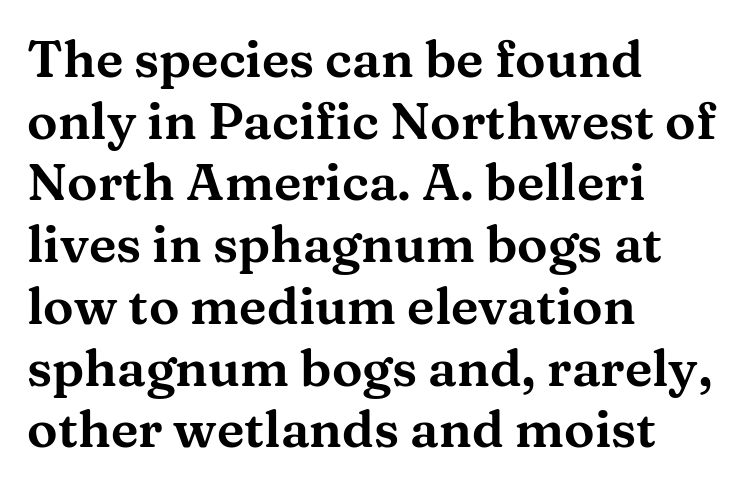
{"serif": "yes", "italic": "no", "width": "wide", "stroke_contrast": "medium", "x_height": "medium", "monospaced": "no", "underline": "no", "align": "left", "line_spacing_ratio": 1.21, "letter_spacing": "normal", "letter_spacing_em": 0.0, "glyph_px": 51}
